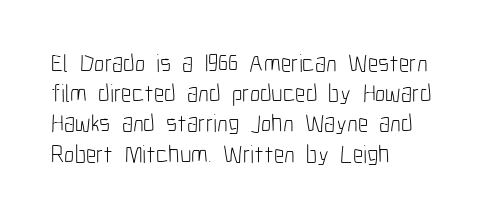
The image shows 25 px text type, upright; set left-aligned, line spacing 1.21x, normal letter spacing, not underlined.
